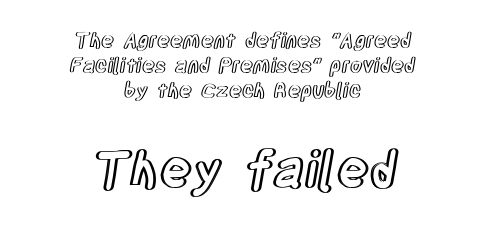
Q: Is the text italic (slanted)? A: Yes.
Q: Is the text underlined? A: No.
Q: How is the paragraph aligned? A: Centered.
Q: Is the spacing between letters normal or unusually wide? A: Normal.
Q: Is the spacing between lines tight, normal or loose? A: Normal.
Q: Which block of text is set in a larger size, the first (top) or the second (bottom)? A: The second (bottom) one.
Q: Width (condensed, normal, or wide)? A: Condensed.
Q: x-height? A: Large.
Q: Monospaced? A: No.
